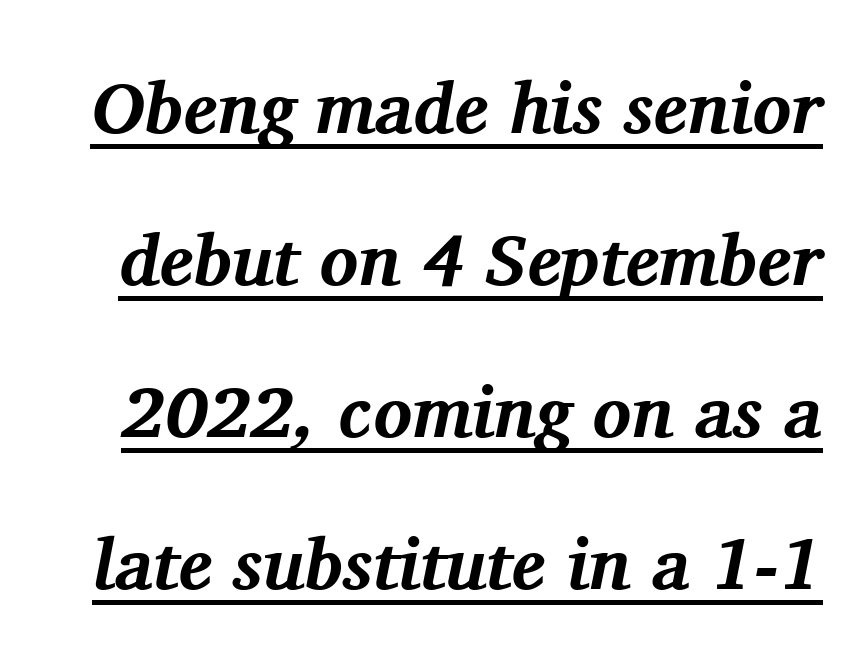
The image shows 72 px bold serif type, italic (leaning right); set loose line spacing (2.11x), normal letter spacing, underlined; medium stroke contrast and a medium x-height.
